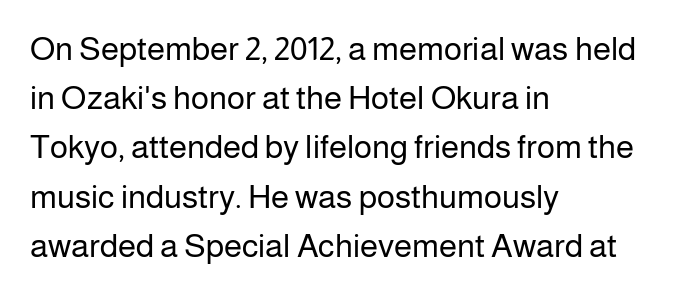
{"serif": "no", "italic": "no", "bold": "no", "weight": "regular", "width": "normal", "stroke_contrast": "low", "x_height": "medium", "monospaced": "no", "underline": "no", "align": "left", "line_spacing": "normal", "line_spacing_ratio": 1.49, "letter_spacing": "normal", "letter_spacing_em": 0.0, "glyph_px": 33}
